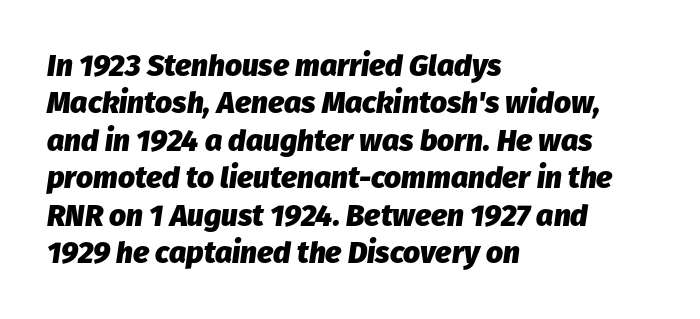
Note the varied advance widths — an 'i' is clearly narrower than an 'm'. The space between consecutive lines is moderate. This is oblique type, the kind used for emphasis or titles. A bare baseline throughout the passage. A dark, heavy texture on the line: the type is bold.
